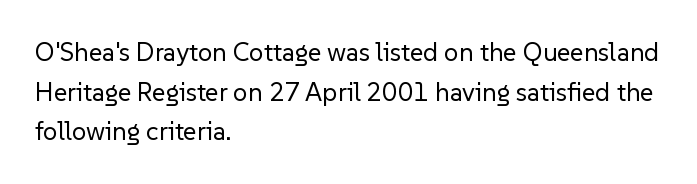
The block of text has a typical density, with ordinary space between rows. The line texture is even and compact thanks to regular tracking. Nothing heavy about these letters — not bold at all. Which margin do the lines hug? The left one — the right edge is uneven.
